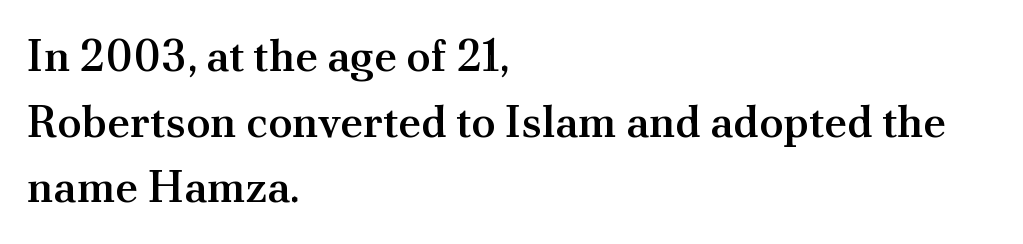
The image shows 44 px semibold serif type, upright; set left-aligned, normal line spacing (1.49x), normal letter spacing, not underlined; medium stroke contrast and a small x-height.
